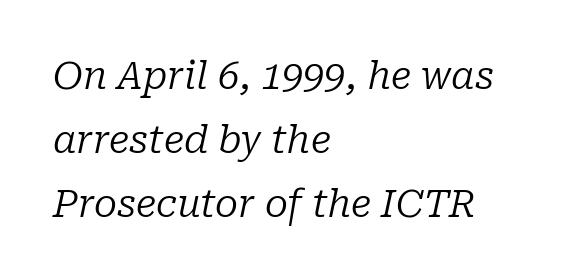
The image shows 38 px regular-weight serif type, italic (leaning right); set left-aligned, normal line spacing (1.68x), normal letter spacing, not underlined; low stroke contrast and a medium x-height.
